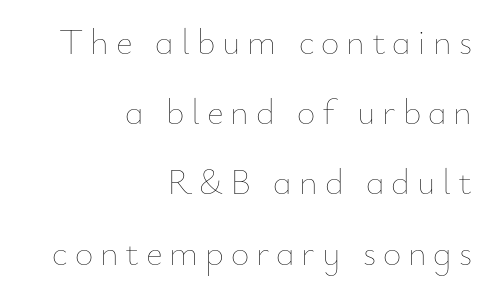
{"italic": "no", "bold": "no", "weight": "thin", "width": "normal", "stroke_contrast": "low", "x_height": "small", "monospaced": "no", "underline": "no", "align": "right", "line_spacing": "loose", "line_spacing_ratio": 1.95, "glyph_px": 36}
